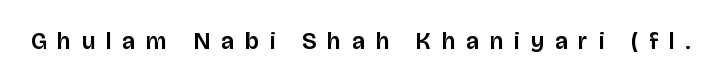
Q: Is the text italic (slanted)? A: No, it is upright.
Q: Is the text underlined? A: No.
Q: Is the spacing between letters normal or unusually wide? A: Unusually wide.
